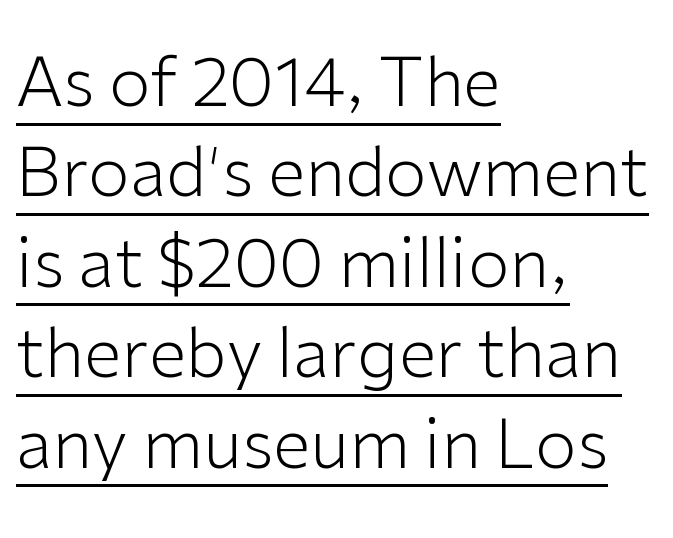
Q: Is the text bold? A: No.
Q: Is the text italic (slanted)? A: No, it is upright.
Q: Is the typeface a serif or a sans-serif typeface? A: Sans-serif.
Q: Is the text underlined? A: Yes.
Q: How is the paragraph aligned? A: Left-aligned.
Q: Is the spacing between letters normal or unusually wide? A: Normal.
Q: Is the spacing between lines tight, normal or loose? A: Normal.
Q: Width (condensed, normal, or wide)? A: Normal.
Q: Stroke contrast? A: Low.
Q: x-height? A: Medium.
Q: Monospaced? A: No.
